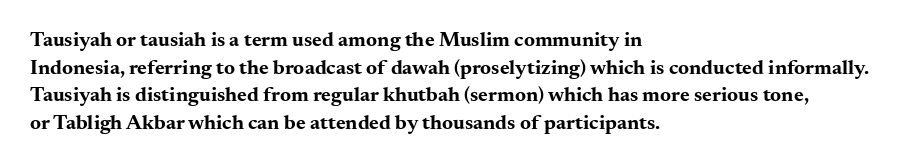
It's the straight-up-and-down kind of type. The words here are not underlined. Summary of vertical rhythm: regular, with standard interline spacing. Alignment: flush left. The rendering keeps characters at their native spacing.
